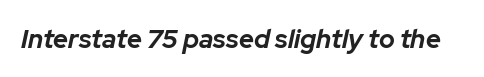
{"italic": "yes", "lean": "right", "slant_degrees": 12, "bold": "yes", "underline": "no", "letter_spacing": "normal", "letter_spacing_em": 0.0, "glyph_px": 26}
